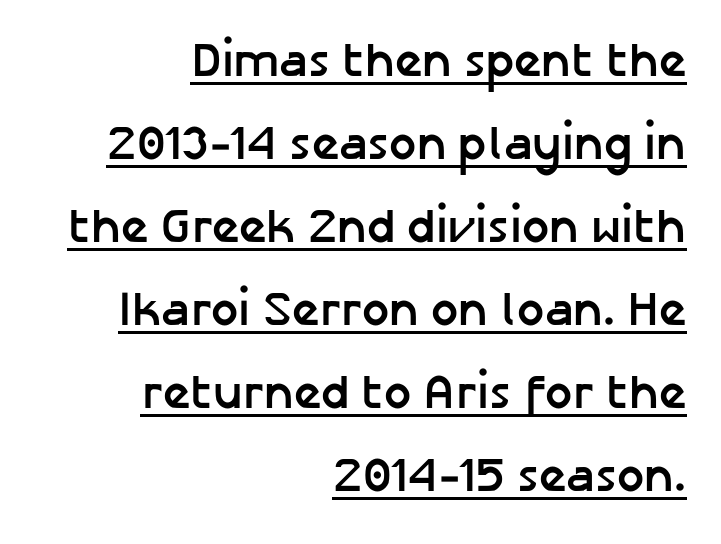
The image shows 48 px semibold sans-serif type, upright; set right-aligned, line spacing 1.73x, normal letter spacing, underlined; low stroke contrast and a medium x-height.
